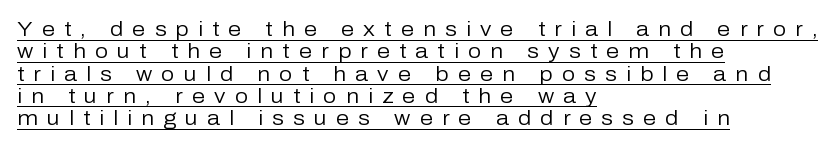
The image shows 21 px text type, upright; set left-aligned, tight line spacing (1.06x), unusually wide letter spacing (+0.44 em), underlined.
